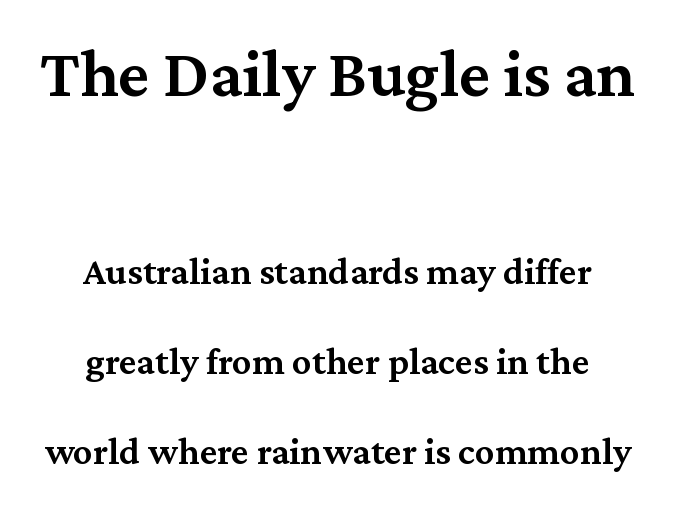
Q: Is the text bold? A: Semi-bold.
Q: Is the text italic (slanted)? A: No, it is upright.
Q: Is the typeface a serif or a sans-serif typeface? A: Serif.
Q: Is the text underlined? A: No.
Q: How is the paragraph aligned? A: Centered.
Q: Is the spacing between letters normal or unusually wide? A: Normal.
Q: Is the spacing between lines tight, normal or loose? A: Loose.
Q: Which block of text is set in a larger size, the first (top) or the second (bottom)? A: The first (top) one.
Q: Width (condensed, normal, or wide)? A: Normal.
Q: Stroke contrast? A: Medium.
Q: x-height? A: Medium.
Q: Monospaced? A: No.
